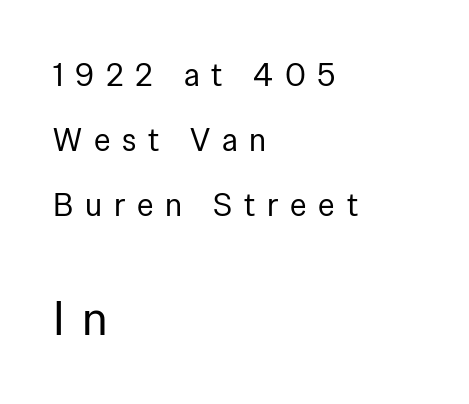
The image shows 48 px regular-weight sans-serif type, upright; set left-aligned, loose line spacing (2.03x), unusually wide letter spacing (+0.37 em), not underlined; the second (bottom) block is 1.5x larger; low stroke contrast and a medium x-height.
